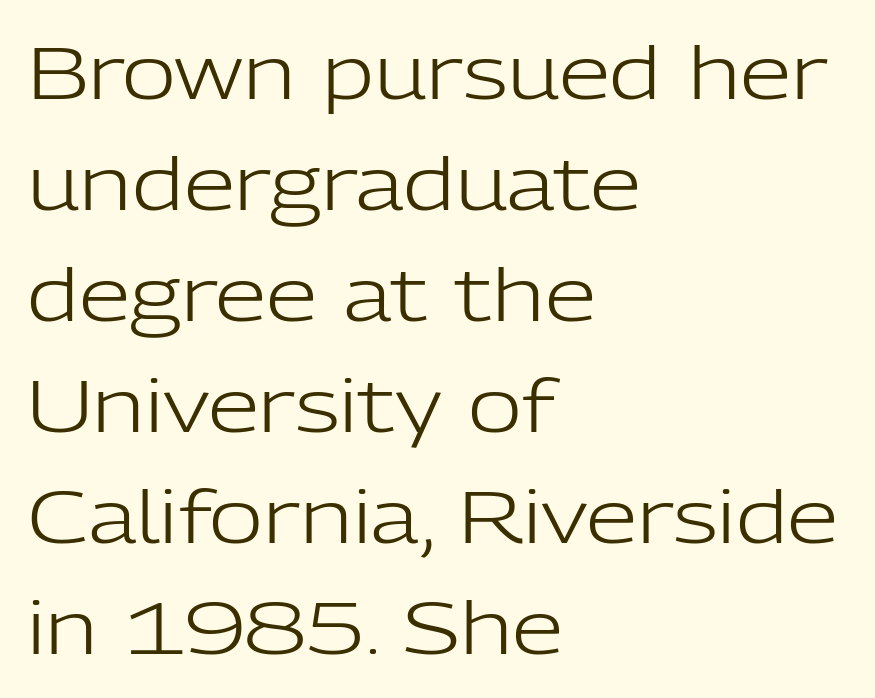
Italic? Not at all — the glyphs are vertical. Quick note: interline space is typical. Honestly, the letter spacing is just normal — you wouldn't notice it. These lines are rendered in a variable-pitch font. The glyphs are unaccompanied by any horizontal stroke below them. Horizontally, the lines are justified to the leading edge only.
